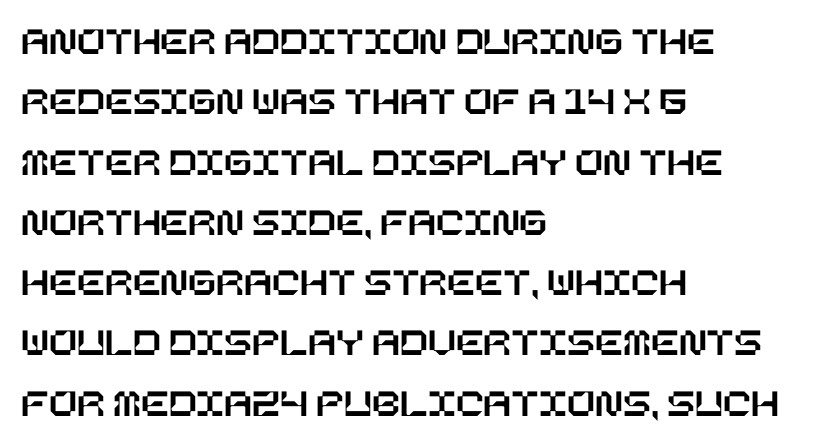
The image shows 41 px text type, upright; set left-aligned, normal line spacing (1.47x), normal letter spacing, not underlined; low stroke contrast and a large x-height.
